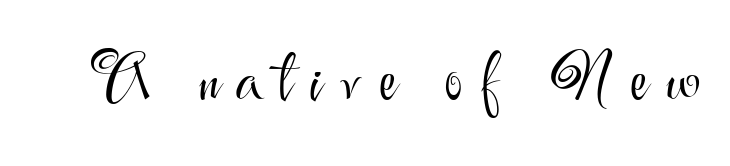
Q: Is the text bold? A: No.
Q: Is the typeface a serif or a sans-serif typeface? A: Sans-serif.
Q: Is the text underlined? A: No.
Q: Is the spacing between letters normal or unusually wide? A: Unusually wide.
Q: Width (condensed, normal, or wide)? A: Normal.
Q: Stroke contrast? A: Medium.
Q: x-height? A: Small.
Q: Monospaced? A: No.
